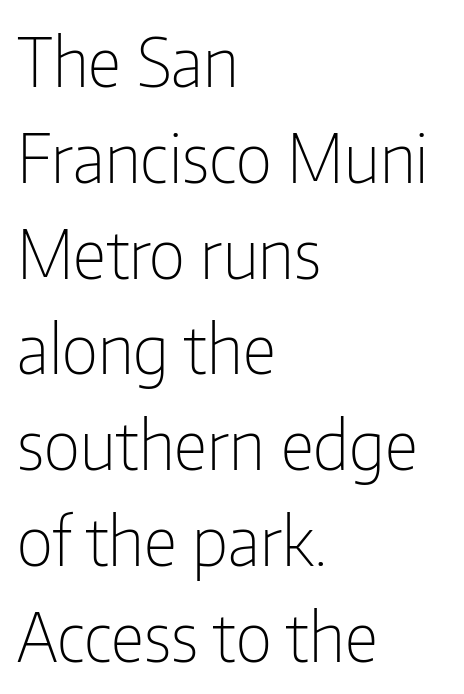
Rendered with straight, roman letterforms. Only glyphs here, with clear space below each row. Each letter keeps its own natural width here, so spacing adapts to shape. This is sans-serif lettering, the kind often seen on screens and signage. Regular leading.
